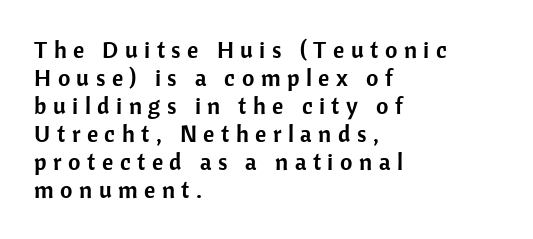
Q: Is the text italic (slanted)? A: No, it is upright.
Q: Is the text underlined? A: No.
Q: How is the paragraph aligned? A: Left-aligned.
Q: Is the spacing between letters normal or unusually wide? A: Unusually wide.
